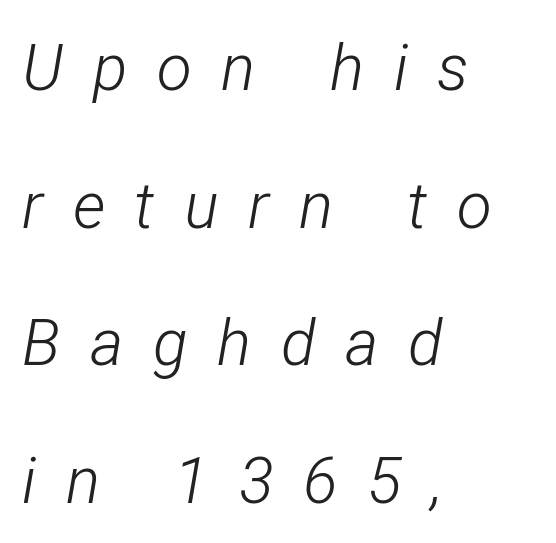
{"italic": "yes", "lean": "right", "slant_degrees": 12, "bold": "no", "weight": "light", "width": "condensed", "stroke_contrast": "low", "x_height": "medium", "monospaced": "no", "underline": "no", "align": "left", "line_spacing": "loose", "line_spacing_ratio": 2.15, "letter_spacing": "wide", "letter_spacing_em": 0.46, "glyph_px": 64}
